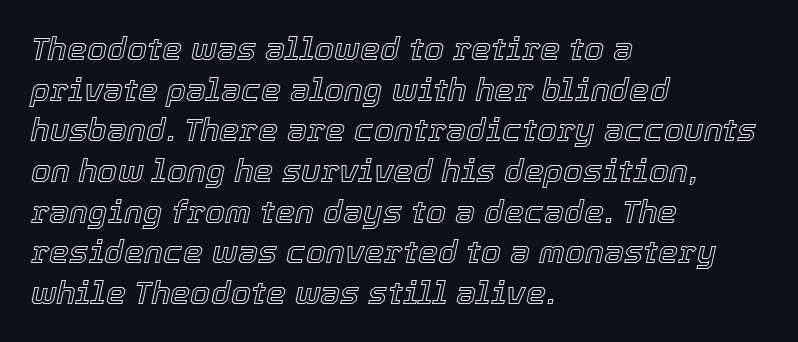
{"italic": "yes", "lean": "right", "slant_degrees": 12, "width": "normal", "x_height": "medium", "monospaced": "no", "underline": "no", "align": "left", "line_spacing": "normal", "line_spacing_ratio": 1.27, "letter_spacing": "normal", "letter_spacing_em": 0.0, "glyph_px": 32}
